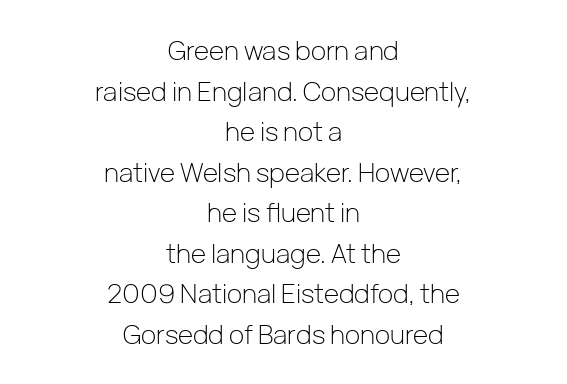
The letterforms sit shoulder to shoulder at normal distance. The block of text has a typical density, with ordinary space between rows. This is roman type, the default non-slanted kind. Compared with a flush-left layout, this one balances lines on the center instead.
